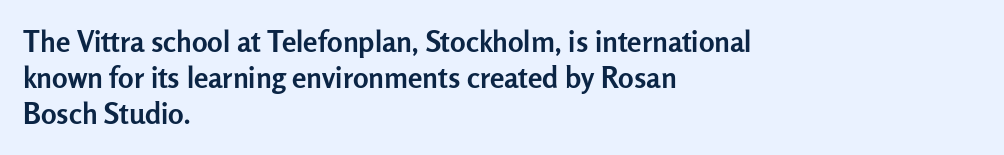
Q: Is the text bold? A: Yes.
Q: Is the text italic (slanted)? A: No, it is upright.
Q: Is the typeface a serif or a sans-serif typeface? A: Sans-serif.
Q: Is the text underlined? A: No.
Q: How is the paragraph aligned? A: Left-aligned.
Q: Is the spacing between letters normal or unusually wide? A: Normal.
Q: Is the spacing between lines tight, normal or loose? A: Normal.
Q: Width (condensed, normal, or wide)? A: Normal.
Q: Stroke contrast? A: Low.
Q: x-height? A: Medium.
Q: Monospaced? A: No.
